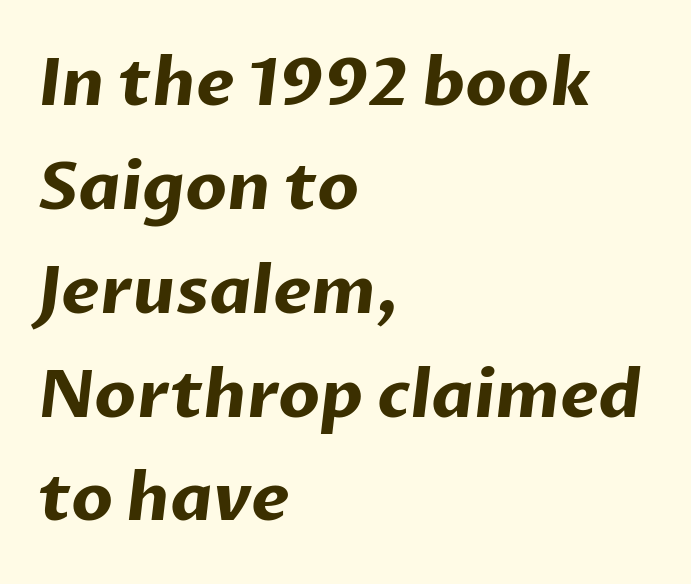
The image shows 67 px bold sans-serif type; set left-aligned, normal line spacing (1.55x), normal letter spacing, not underlined; low stroke contrast and a medium x-height.
